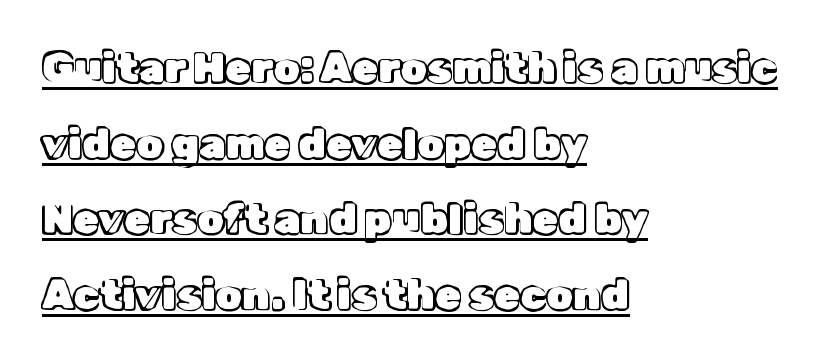
The image shows 42 px text type, upright; set left-aligned, line spacing 1.8x, normal letter spacing, underlined; a medium x-height.
